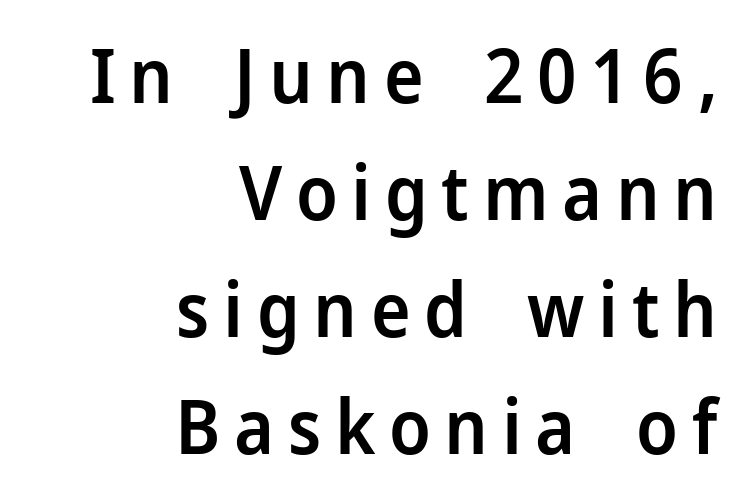
What's the leading like? Ordinary, nothing unusual. Clear beneath every line of the passage. The letters carry no serifs — their stems end cleanly without finishing strokes. One-word summary of the alignment: right.
